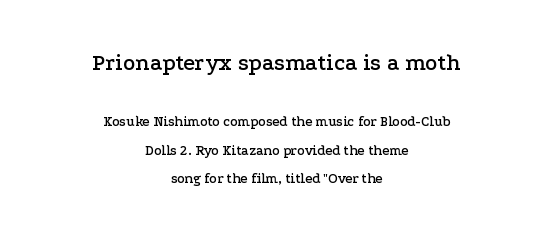
Honestly, there is no underline to notice here at all. These lines are centered, leaving both edges ragged. The rendering uses a large line-height, opening up the rows. These two chunks differ in scale, with the top chunk taking the larger measure. Rendered with straight, roman letterforms. Short note: letters normally spaced.
